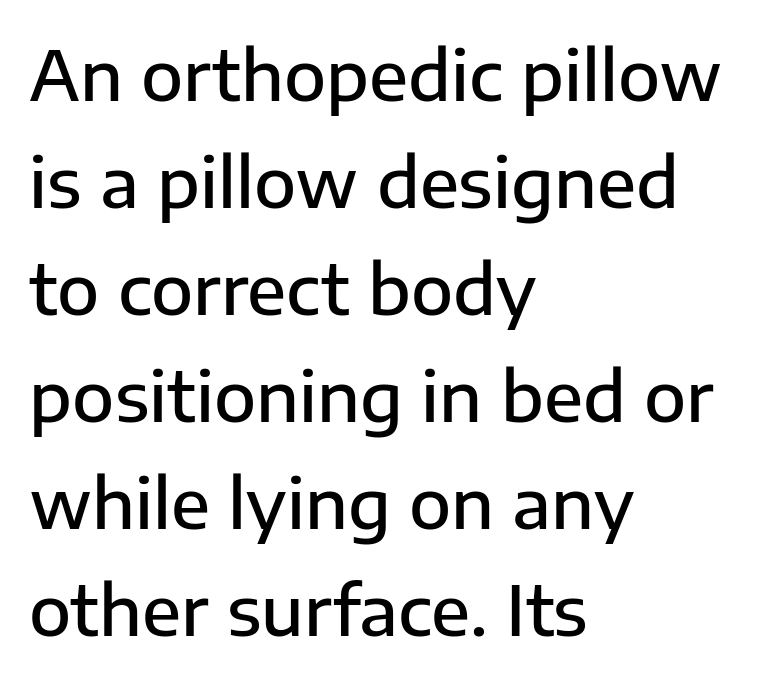
{"serif": "no", "italic": "no", "bold": "semi", "weight": "semibold", "width": "normal", "stroke_contrast": "low", "x_height": "medium", "monospaced": "no", "underline": "no", "align": "left", "line_spacing": "normal", "line_spacing_ratio": 1.55, "letter_spacing": "normal", "letter_spacing_em": 0.0, "glyph_px": 69}
